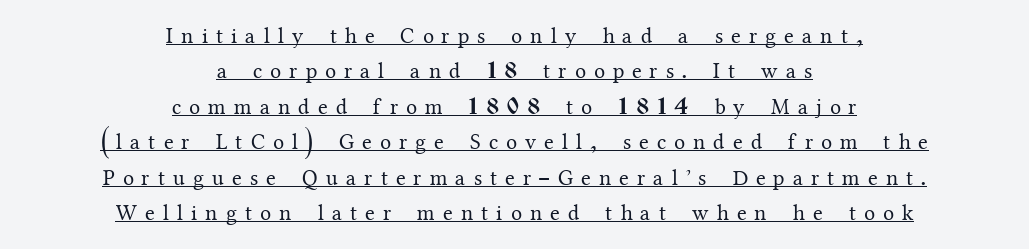
Q: Is the text bold? A: No.
Q: Is the text italic (slanted)? A: No, it is upright.
Q: Is the text underlined? A: Yes.
Q: How is the paragraph aligned? A: Centered.
Q: Is the spacing between letters normal or unusually wide? A: Unusually wide.
Q: Is the spacing between lines tight, normal or loose? A: Normal.
